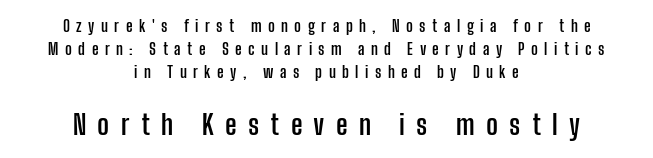
A centered setting, common on invitations and titles, is used for this passage. Here the glyphs are tracked loosely, breaking word shapes into spaced letters. Here the second block reads like a headline and the first like body copy. This is the regular roman posture of the typeface. The glyphs have the mass of a bold cut. Varying glyph widths throughout — classic text-font behaviour.
